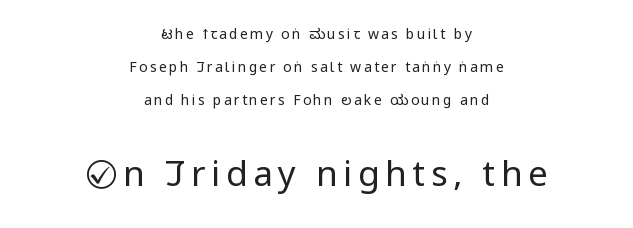
{"serif": "no", "italic": "no", "bold": "no", "weight": "regular", "width": "condensed", "stroke_contrast": "low", "x_height": "large", "monospaced": "no", "underline": "no", "align": "center", "line_spacing": "loose", "line_spacing_ratio": 2.36, "larger_block": "second", "size_ratio": 2.5, "glyph_px": 35}
